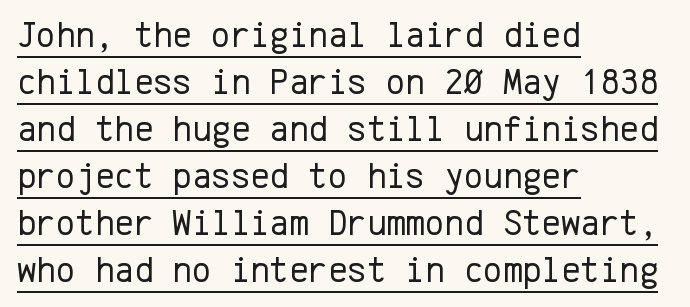
Short and long lines alike share a common starting point at left. In designer terms, the underline attribute is active on this setting. Classification — sans serif. Stems here are at most as thick as an everyday book face. Horizontal bands of white between lines are of average thickness. Vertical strokes here are truly vertical.
